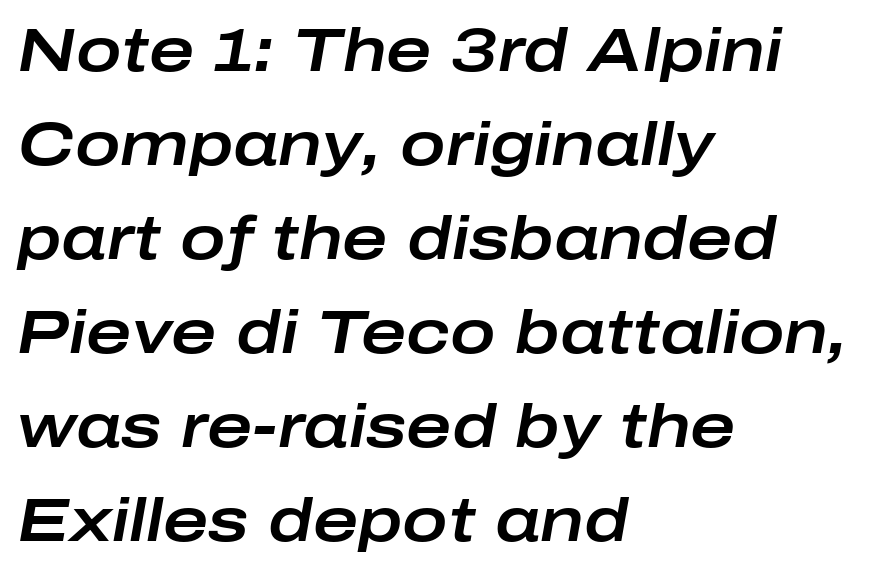
Q: Is the text italic (slanted)? A: Yes, it leans right by about 10 degrees.
Q: Is the text underlined? A: No.
Q: How is the paragraph aligned? A: Left-aligned.
Q: Is the spacing between letters normal or unusually wide? A: Normal.
Q: Is the spacing between lines tight, normal or loose? A: Normal.
Q: Width (condensed, normal, or wide)? A: Wide.
Q: Stroke contrast? A: Low.
Q: x-height? A: Medium.
Q: Monospaced? A: No.
